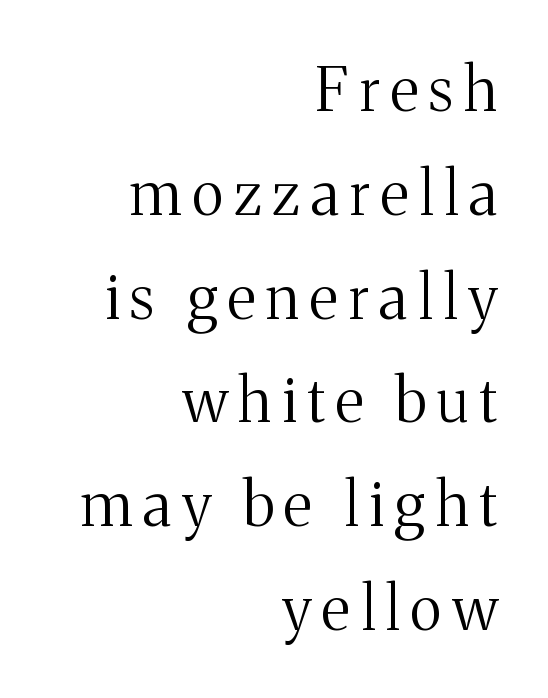
Compared with a flush-left layout, this one pins lines to the opposite, right side. These lines are rendered in a variable-pitch font. Characters remain perfectly vertical along every line. Unbolded letterforms with no extra heft. What kind of face is this? One with serifs. Plain, unruled lines of type.
